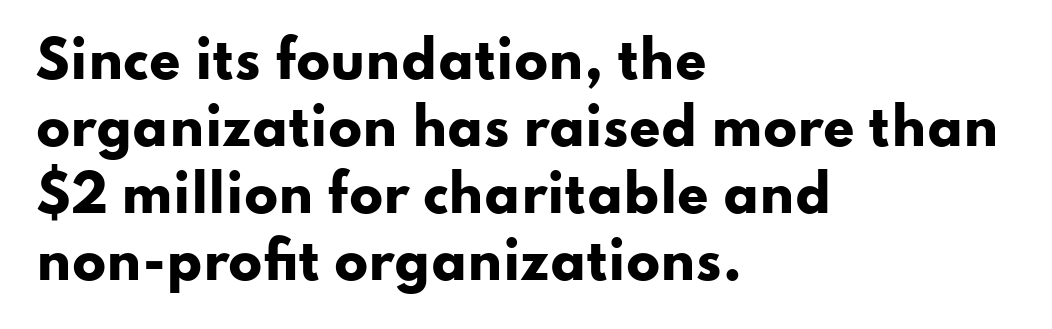
{"serif": "no", "italic": "no", "bold": "yes", "weight": "heavy", "width": "wide", "stroke_contrast": "low", "x_height": "small", "monospaced": "no", "underline": "no", "align": "left", "line_spacing": "normal", "line_spacing_ratio": 1.34, "letter_spacing": "normal", "letter_spacing_em": 0.0, "glyph_px": 50}
